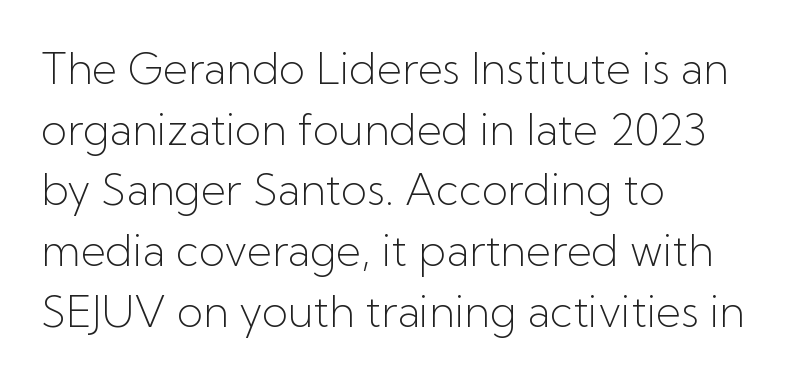
The image shows 43 px light sans-serif type, upright; set left-aligned, normal line spacing (1.41x), normal letter spacing, not underlined; low stroke contrast and a medium x-height.
